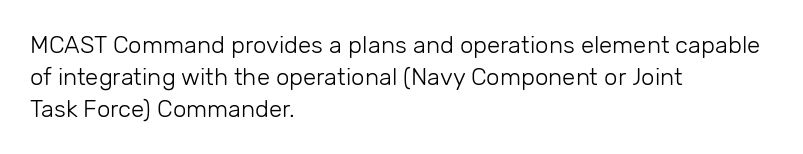
{"italic": "no", "bold": "no", "underline": "no", "align": "left", "line_spacing": "normal", "line_spacing_ratio": 1.34, "letter_spacing": "normal", "letter_spacing_em": 0.0, "glyph_px": 24}
